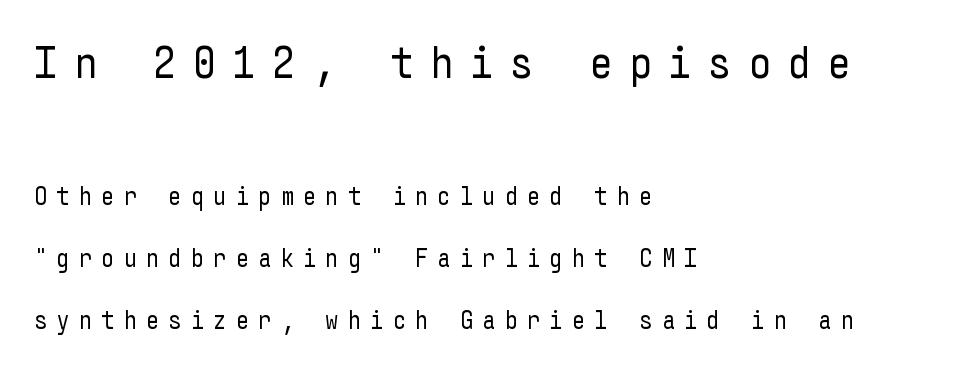
{"serif": "no", "italic": "no", "bold": "no", "weight": "regular", "width": "condensed", "stroke_contrast": "low", "x_height": "medium", "underline": "no", "align": "left", "line_spacing": "loose", "line_spacing_ratio": 2.38, "letter_spacing": "wide", "letter_spacing_em": 0.35, "larger_block": "first", "size_ratio": 1.77, "glyph_px": 46}
